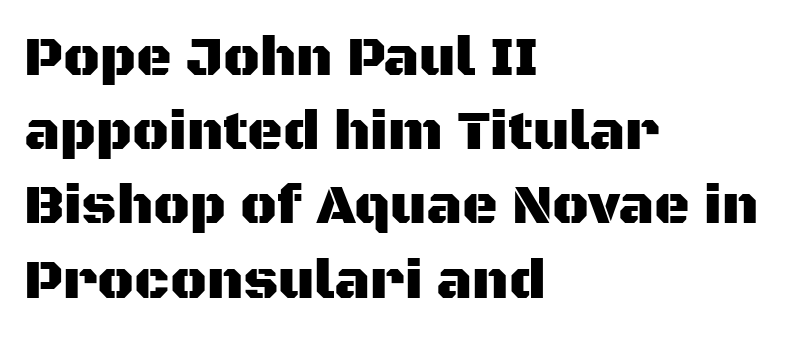
Q: Is the text italic (slanted)? A: No, it is upright.
Q: Is the typeface a serif or a sans-serif typeface? A: Sans-serif.
Q: Is the text underlined? A: No.
Q: How is the paragraph aligned? A: Left-aligned.
Q: Is the spacing between letters normal or unusually wide? A: Normal.
Q: Is the spacing between lines tight, normal or loose? A: Normal.
Q: Width (condensed, normal, or wide)? A: Normal.
Q: Stroke contrast? A: Medium.
Q: x-height? A: Large.
Q: Monospaced? A: No.
